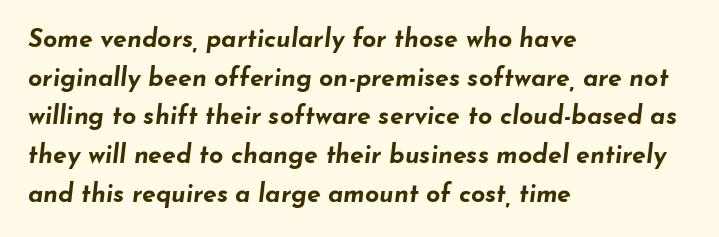
{"italic": "yes", "lean": "right", "slant_degrees": 7, "bold": "yes", "underline": "no", "align": "left", "line_spacing": "normal", "line_spacing_ratio": 1.55, "letter_spacing": "normal", "letter_spacing_em": 0.0, "glyph_px": 25}
